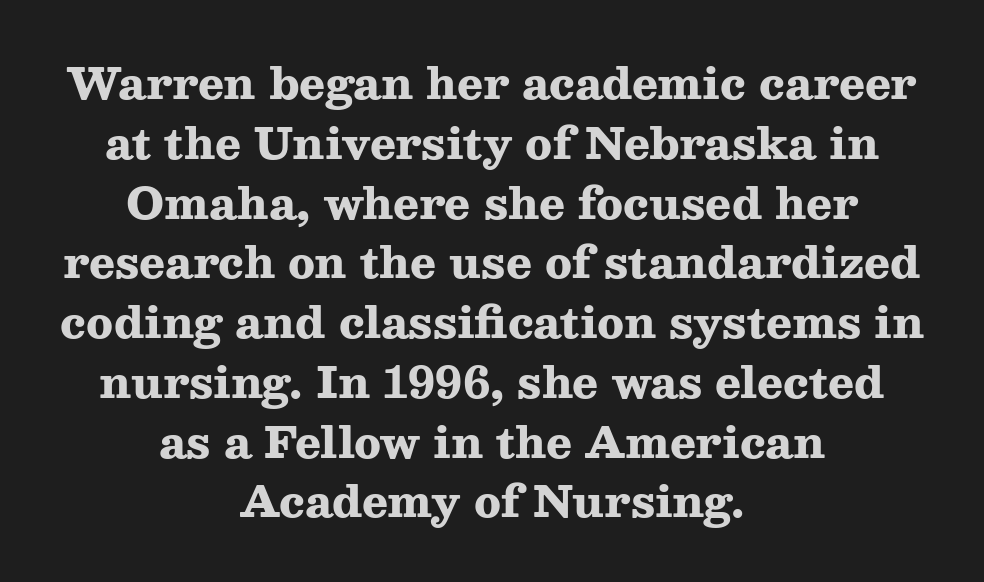
{"serif": "yes", "italic": "no", "bold": "yes", "weight": "heavy", "width": "wide", "stroke_contrast": "medium", "x_height": "medium", "monospaced": "no", "underline": "no", "align": "center", "line_spacing": "normal", "line_spacing_ratio": 1.39, "letter_spacing": "normal", "letter_spacing_em": 0.0, "glyph_px": 43}
